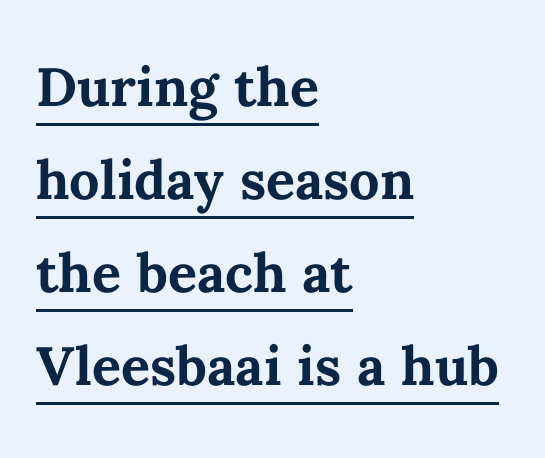
Q: Is the text bold? A: Yes.
Q: Is the text italic (slanted)? A: No, it is upright.
Q: Is the text underlined? A: Yes.
Q: How is the paragraph aligned? A: Left-aligned.
Q: Is the spacing between letters normal or unusually wide? A: Normal.
Q: Is the spacing between lines tight, normal or loose? A: Normal.
Q: Width (condensed, normal, or wide)? A: Normal.
Q: Stroke contrast? A: Medium.
Q: x-height? A: Medium.
Q: Monospaced? A: No.
